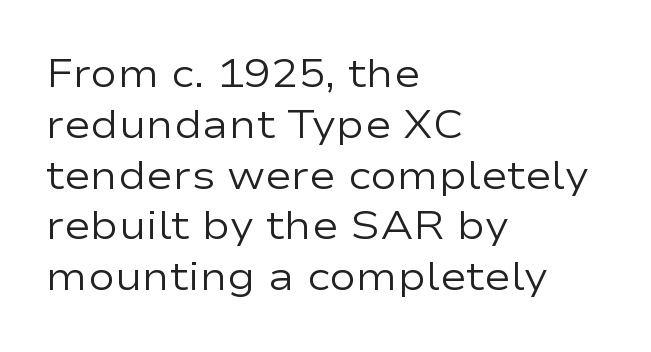
The passage shown is not underscored anywhere. Heaviness? Minimal to ordinary, like unemphasized prose. Note: no serifs on the glyphs. Spacing verdict: proportional, widths tailored to each character. Tall strokes in this sample are plumb rather than angled. Leading: standard.
